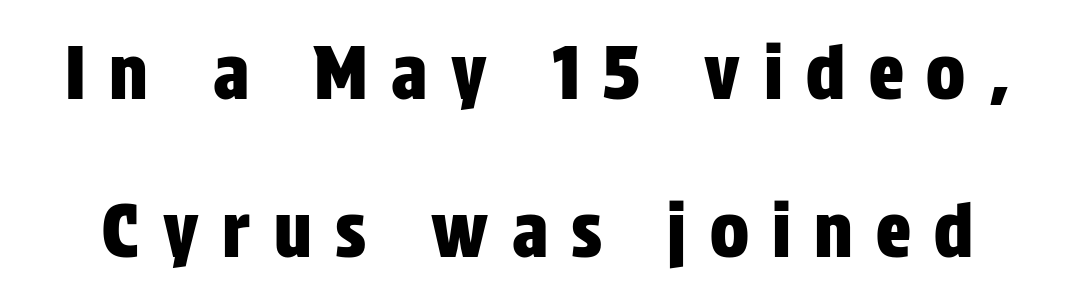
The designer went with a sans here, leaving each stem footless. Vertical spacing — loose. The passage shown is typed in a proportional face where columns would drift. The specimen omits any rule beneath the text block's lines. Unlike italic type, these characters show no tilt at all. Loose tracking; the words dissolve into strings of separated letters.
